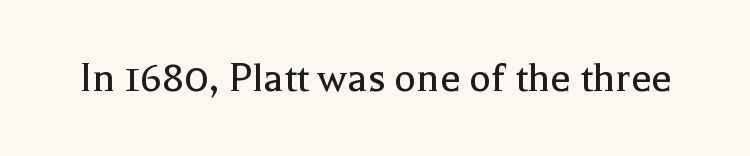
The image shows 46 px regular-weight serif type, upright; set normal letter spacing, not underlined; a medium x-height.
